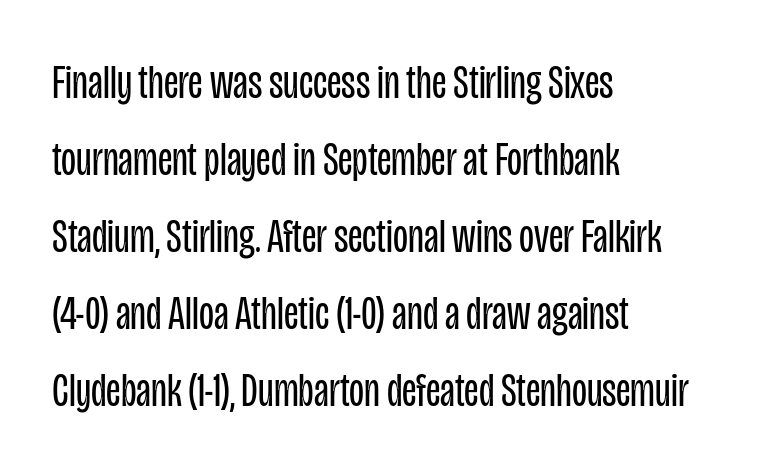
Letterform terminals end flat and unadorned throughout the passage. Successive baselines arrive at the customary interval. Varying glyph widths throughout — classic text-font behaviour. Has an underline been added? It has not. In terms of letterspacing, this is plain default setting.
